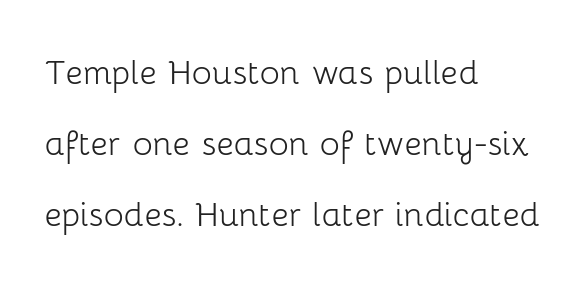
Q: Is the text bold? A: No.
Q: Is the text italic (slanted)? A: No, it is upright.
Q: Is the typeface a serif or a sans-serif typeface? A: Sans-serif.
Q: Is the text underlined? A: No.
Q: How is the paragraph aligned? A: Left-aligned.
Q: Is the spacing between letters normal or unusually wide? A: Normal.
Q: Is the spacing between lines tight, normal or loose? A: Normal.
Q: Width (condensed, normal, or wide)? A: Normal.
Q: Stroke contrast? A: Low.
Q: x-height? A: Medium.
Q: Monospaced? A: No.
